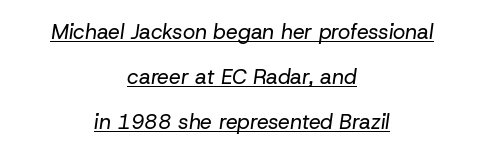
Q: Is the text bold? A: No.
Q: Is the text italic (slanted)? A: Yes, it leans right by about 8 degrees.
Q: Is the text underlined? A: Yes.
Q: How is the paragraph aligned? A: Centered.
Q: Is the spacing between letters normal or unusually wide? A: Normal.
Q: Is the spacing between lines tight, normal or loose? A: Loose.
